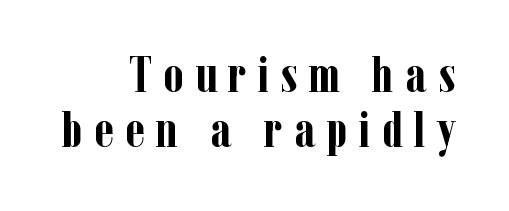
Q: Is the text bold? A: Yes.
Q: Is the text italic (slanted)? A: No, it is upright.
Q: Is the typeface a serif or a sans-serif typeface? A: Serif.
Q: Is the text underlined? A: No.
Q: How is the paragraph aligned? A: Right-aligned.
Q: Is the spacing between letters normal or unusually wide? A: Unusually wide.
Q: Is the spacing between lines tight, normal or loose? A: Tight.
Q: Width (condensed, normal, or wide)? A: Condensed.
Q: Stroke contrast? A: Low.
Q: x-height? A: Medium.
Q: Monospaced? A: No.
